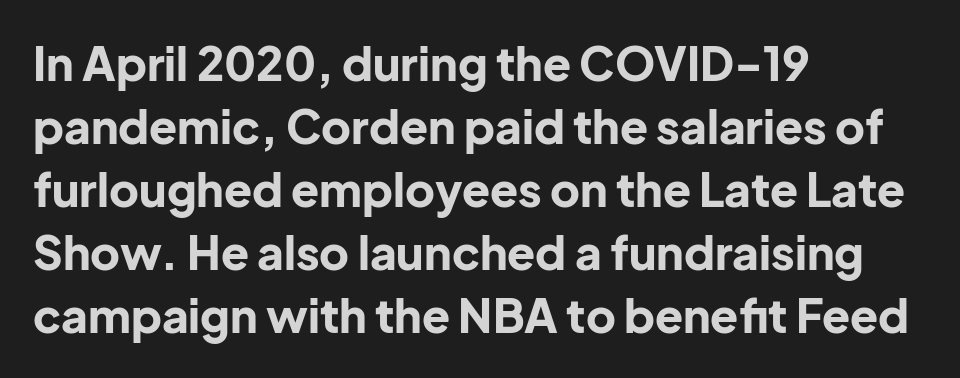
The foot of each line stays bare and open. Compared with a centered layout, this one pins lines to the left instead. Proportional: the letters do not fall into vertical columns. Type style note: lacks serifs. No extra tracking has been applied to these lines. Leading matches the norm, producing a regular column.
